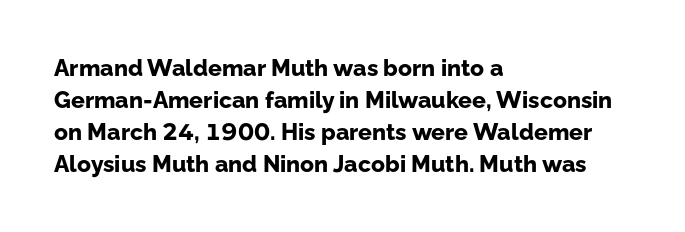
Q: Is the text bold? A: Yes.
Q: Is the text italic (slanted)? A: No, it is upright.
Q: Is the text underlined? A: No.
Q: How is the paragraph aligned? A: Left-aligned.
Q: Is the spacing between letters normal or unusually wide? A: Normal.
Q: Is the spacing between lines tight, normal or loose? A: Normal.
